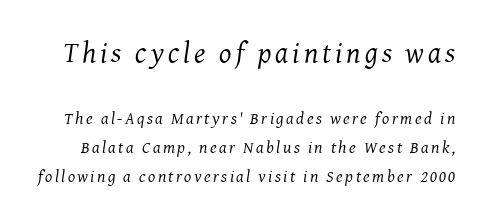
The image shows 29 px regular-weight serif type, italic (leaning right); set normal line spacing (1.69x), not underlined; the first (top) block is 1.71x larger; medium stroke contrast and a medium x-height.
